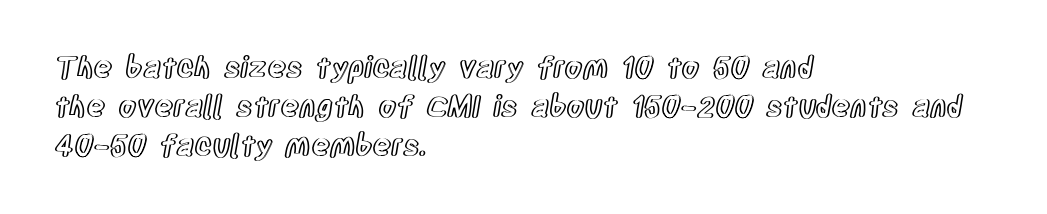
The line texture is even and compact thanks to regular tracking. These lines are rendered in a variable-pitch font. Horizontally, the lines are justified to the leading edge only. The gap between lines stays unmarked. Horizontal bands of white between lines are of average thickness.
